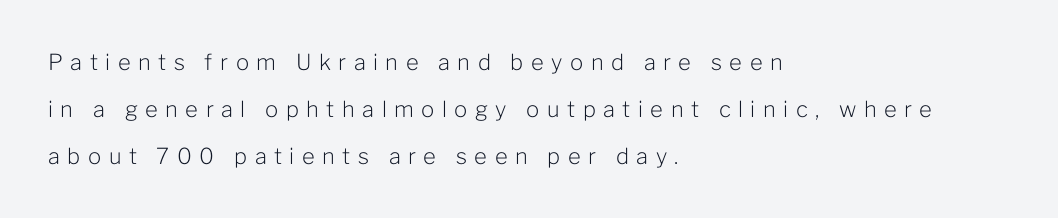
Q: Is the text bold? A: No.
Q: Is the text italic (slanted)? A: No, it is upright.
Q: Is the text underlined? A: No.
Q: How is the paragraph aligned? A: Left-aligned.
Q: Is the spacing between letters normal or unusually wide? A: Unusually wide.
Q: Is the spacing between lines tight, normal or loose? A: Loose.
